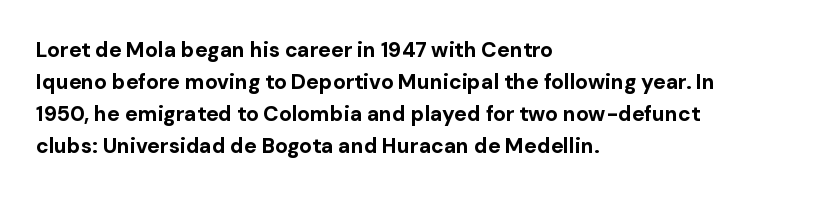
{"italic": "no", "bold": "yes", "underline": "no", "align": "left", "line_spacing": "normal", "line_spacing_ratio": 1.53, "letter_spacing": "normal", "letter_spacing_em": 0.0, "glyph_px": 21}
